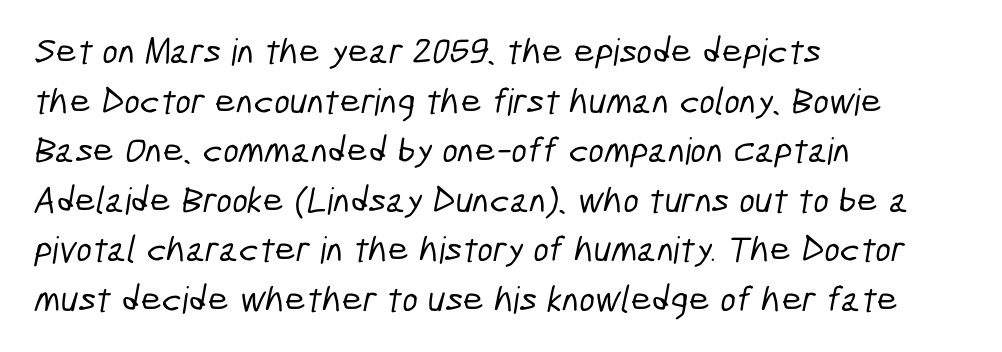
Does the copy run flush right? No — it runs flush left. Looks like regular typesetting: each glyph gets only the width it needs. These lines are composed in type without serifs. Short note: letters normally spaced.
